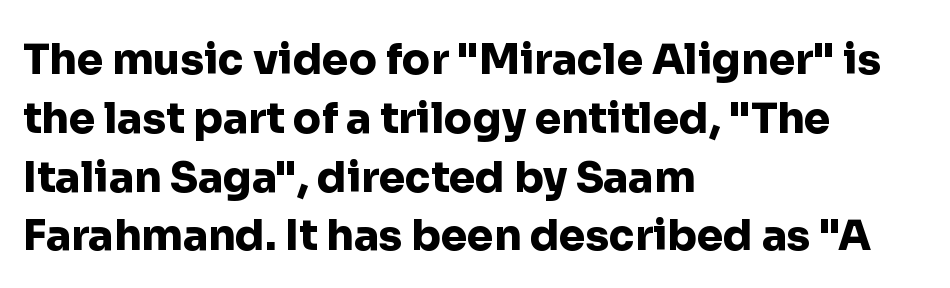
Q: Is the text bold? A: Yes.
Q: Is the text italic (slanted)? A: No, it is upright.
Q: Is the typeface a serif or a sans-serif typeface? A: Sans-serif.
Q: Is the text underlined? A: No.
Q: How is the paragraph aligned? A: Left-aligned.
Q: Is the spacing between letters normal or unusually wide? A: Normal.
Q: Is the spacing between lines tight, normal or loose? A: Normal.
Q: Width (condensed, normal, or wide)? A: Normal.
Q: Stroke contrast? A: Low.
Q: x-height? A: Medium.
Q: Monospaced? A: No.
